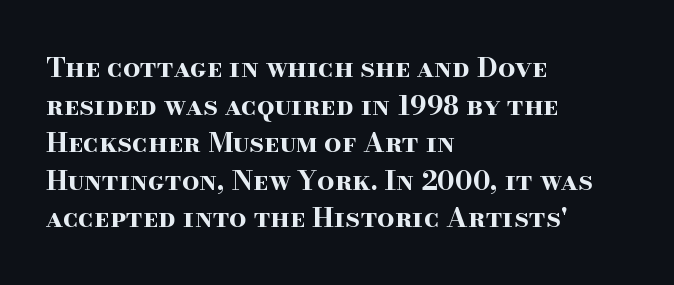
Its strokes are broad and dark, the hallmark of bold type. The letterforms sit shoulder to shoulder at normal distance. Horizontal alignment here is leftward, the default for most running prose. Each new line begins a customary step beneath the previous one. Has an underline been added? It has not. Characters remain perfectly vertical along every line.
